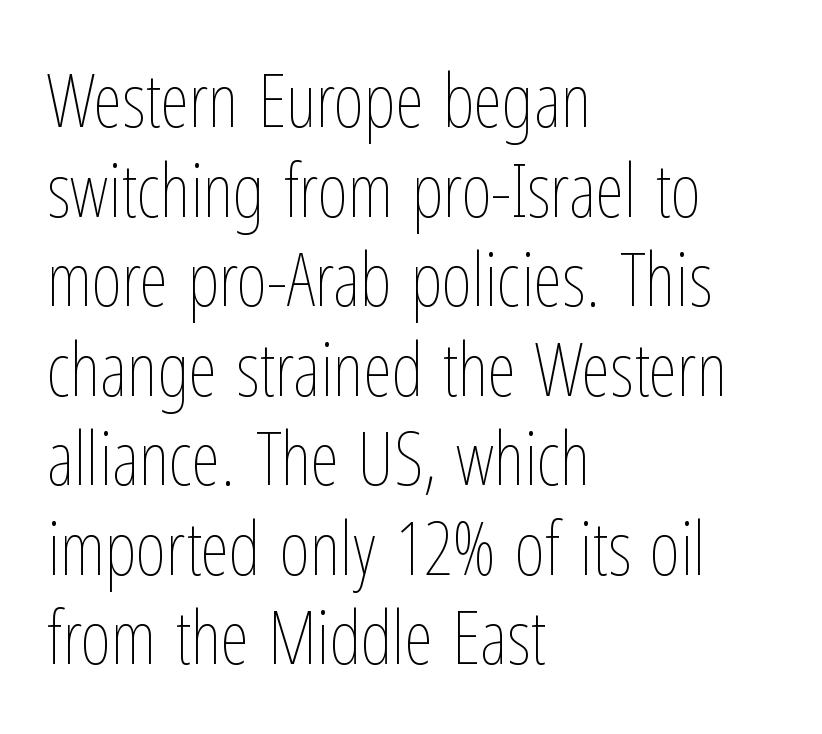
The image shows 74 px thin, condensed type, upright; set left-aligned, line spacing 1.21x, normal letter spacing, not underlined; low stroke contrast and a medium x-height.
